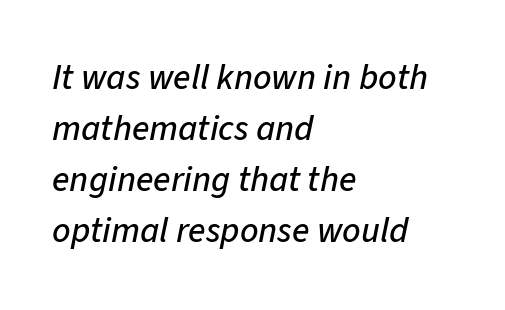
{"italic": "yes", "lean": "right", "slant_degrees": 11, "width": "normal", "stroke_contrast": "low", "x_height": "medium", "monospaced": "no", "underline": "no", "align": "left", "line_spacing": "normal", "line_spacing_ratio": 1.42, "letter_spacing": "normal", "letter_spacing_em": 0.0, "glyph_px": 36}
